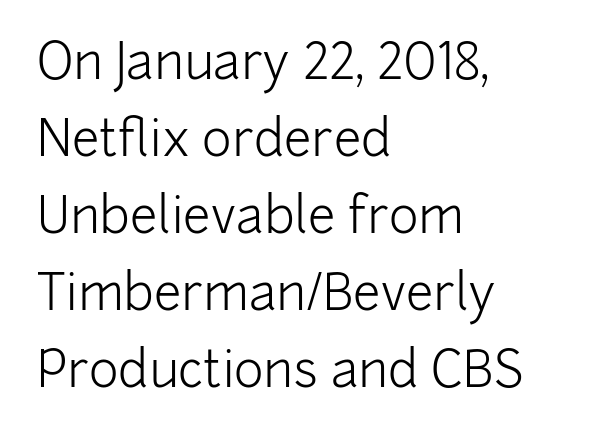
Regarding leading, the lines here are spaced in the standard way. A clean baseline with only descenders dipping below it. Characters remain perfectly vertical along every line. Compared with a typical body face, this is equally light or lighter still. The face used here is rendered with its standard letterfit. The passage shown is typed in a proportional face where columns would drift.
